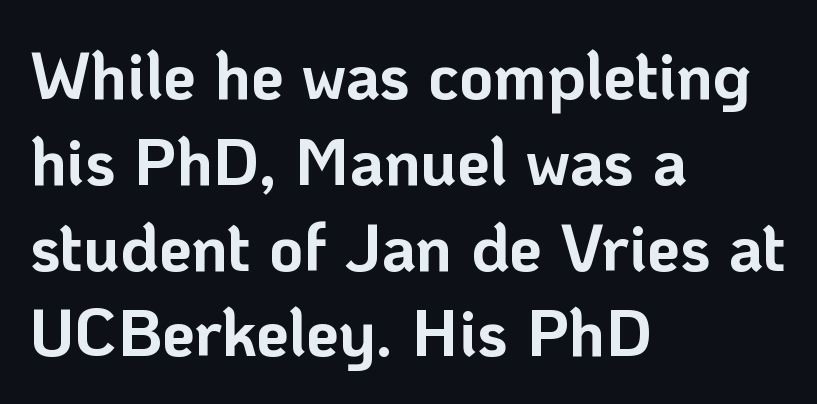
Look at the stroke-to-counter ratio: heavy, a bold. Casual observation: everything's shoved over to the left. Underlining? Definitely not there. This sample has the flowing, uneven cadence of proportional lettering. The rows are spaced the way most documents space them. Look at the tracking — it's just the regular setting, nothing added.
